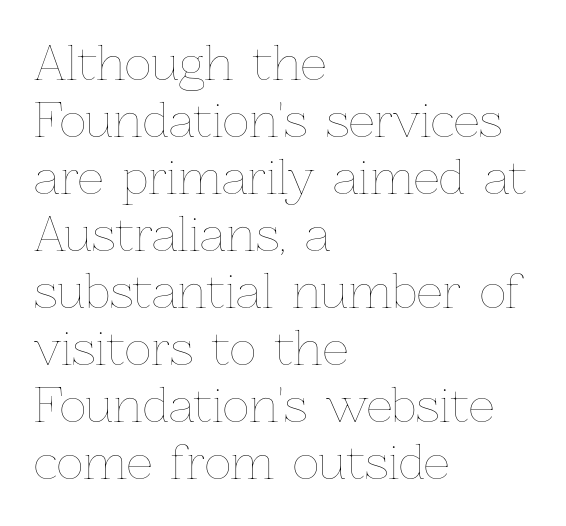
A typesetter would call this proportional, since set widths differ per character. Which margin do the lines hug? The left one — the right edge is uneven. Compared with typical body copy, the letter spacing here is the same. The specimen reads as upright at a glance. Is this a heavy cut? Hardly; it is regular or lighter.
